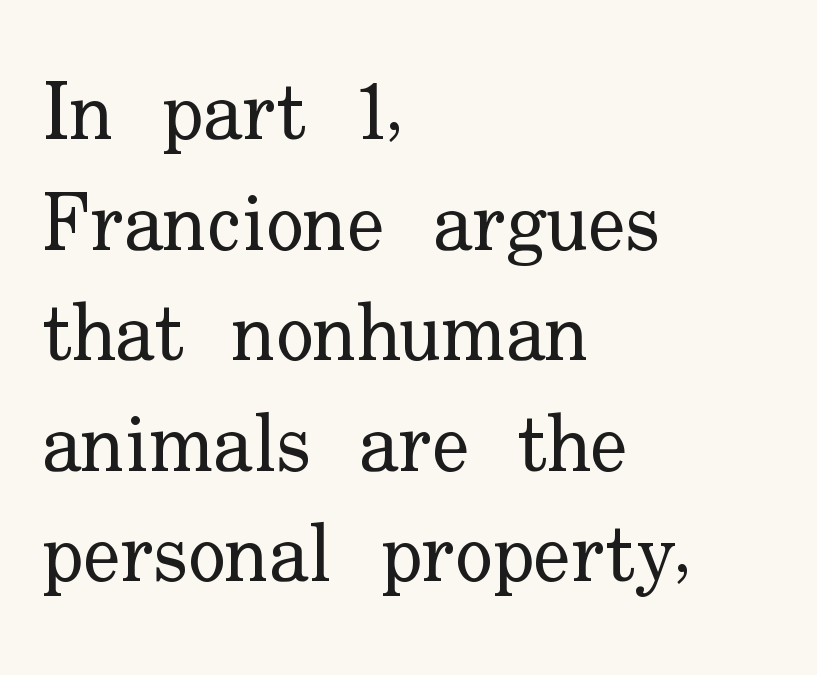
Q: Is the text bold? A: No.
Q: Is the text italic (slanted)? A: No, it is upright.
Q: Is the typeface a serif or a sans-serif typeface? A: Serif.
Q: Is the text underlined? A: No.
Q: How is the paragraph aligned? A: Left-aligned.
Q: Is the spacing between letters normal or unusually wide? A: Normal.
Q: Is the spacing between lines tight, normal or loose? A: Normal.
Q: Width (condensed, normal, or wide)? A: Normal.
Q: Stroke contrast? A: Low.
Q: x-height? A: Small.
Q: Monospaced? A: No.
